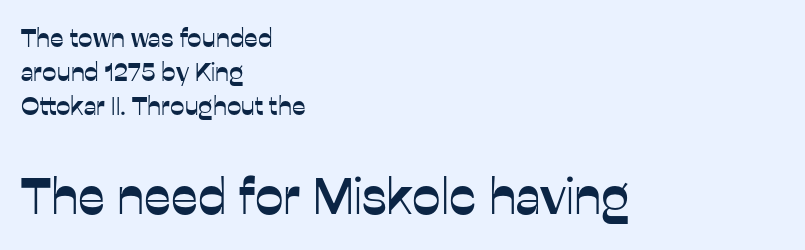
Q: Is the text italic (slanted)? A: No, it is upright.
Q: Is the typeface a serif or a sans-serif typeface? A: Sans-serif.
Q: Is the text underlined? A: No.
Q: How is the paragraph aligned? A: Left-aligned.
Q: Is the spacing between letters normal or unusually wide? A: Normal.
Q: Is the spacing between lines tight, normal or loose? A: Normal.
Q: Which block of text is set in a larger size, the first (top) or the second (bottom)? A: The second (bottom) one.
Q: Width (condensed, normal, or wide)? A: Normal.
Q: Stroke contrast? A: Low.
Q: x-height? A: Medium.
Q: Monospaced? A: No.
